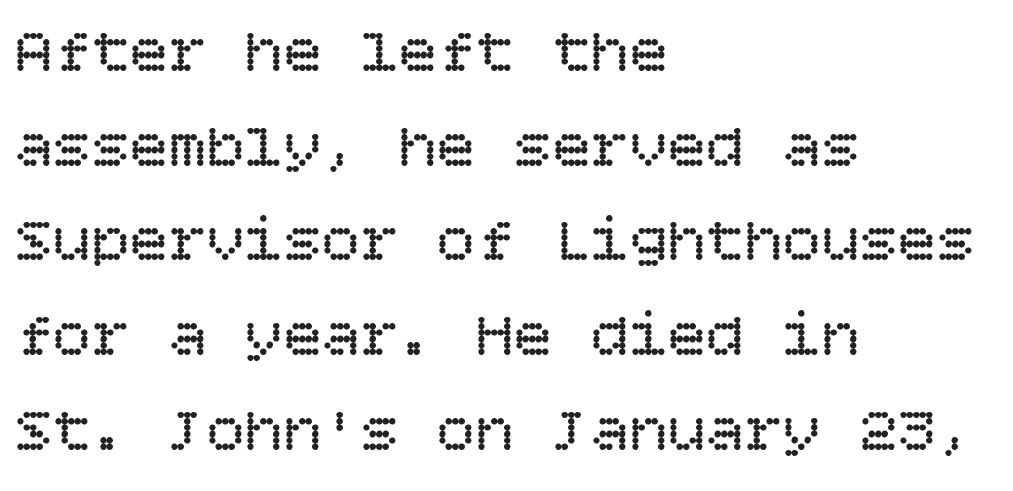
The foot of each line stays bare and open. Leading matches the norm, producing a regular column. If you drew a ruler down the left edge, every line would touch it. Weight class: somewhere from thin through regular. The letters stand upright; this is a roman face. Spacing between characters is what you'd get straight out of the box.
